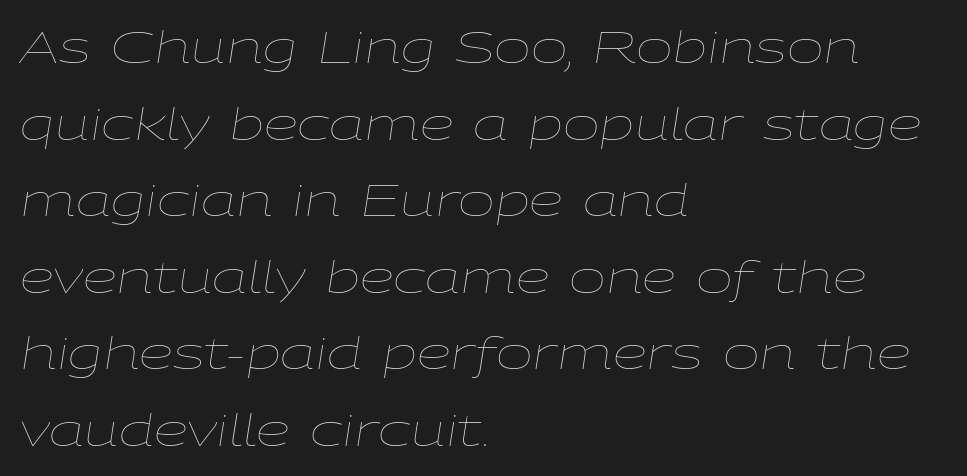
The image shows 44 px thin, wide type, italic (leaning right); set left-aligned, line spacing 1.74x, normal letter spacing, not underlined; low stroke contrast and a medium x-height.
